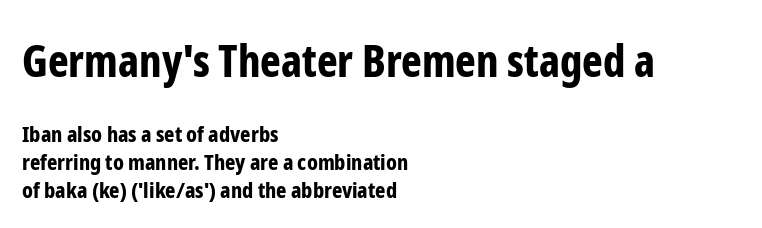
These lines carry a lot of weight — the face is fully bold. Varying glyph widths throughout — classic text-font behaviour. The letters stand upright; this is a roman face. Underlining? Definitely not there.
